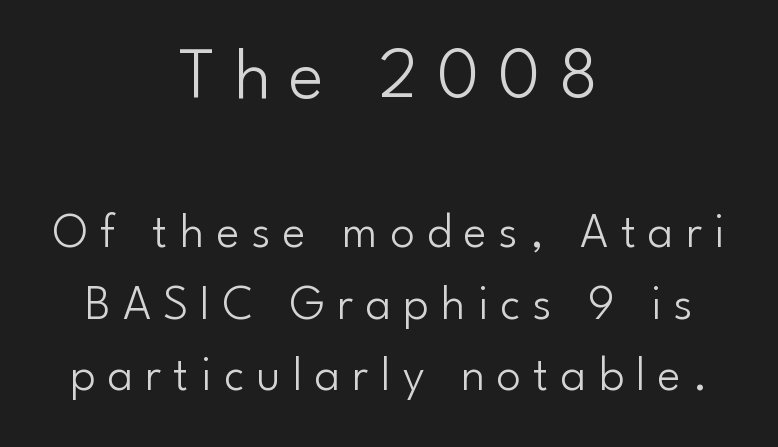
Q: Is the text bold? A: No.
Q: Is the text italic (slanted)? A: No, it is upright.
Q: Is the typeface a serif or a sans-serif typeface? A: Sans-serif.
Q: Is the text underlined? A: No.
Q: How is the paragraph aligned? A: Centered.
Q: Is the spacing between letters normal or unusually wide? A: Unusually wide.
Q: Is the spacing between lines tight, normal or loose? A: Normal.
Q: Which block of text is set in a larger size, the first (top) or the second (bottom)? A: The first (top) one.
Q: Width (condensed, normal, or wide)? A: Normal.
Q: Stroke contrast? A: Low.
Q: x-height? A: Small.
Q: Monospaced? A: No.
